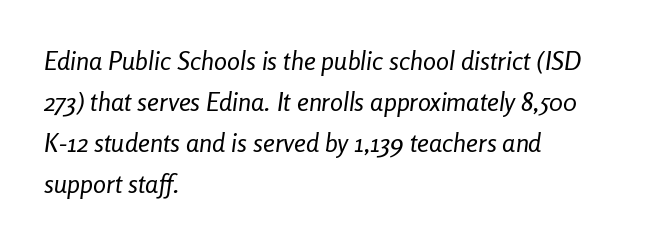
{"italic": "yes", "lean": "right", "slant_degrees": 8, "bold": "no", "underline": "no", "align": "left", "line_spacing": "normal", "line_spacing_ratio": 1.58, "letter_spacing": "normal", "letter_spacing_em": 0.0, "glyph_px": 26}
